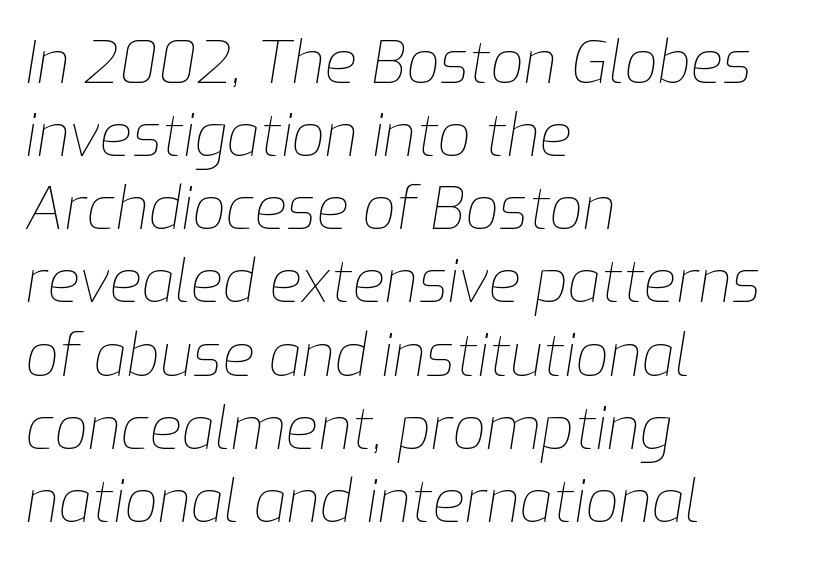
{"italic": "yes", "lean": "right", "slant_degrees": 9, "bold": "no", "weight": "thin", "width": "normal", "stroke_contrast": "low", "x_height": "medium", "monospaced": "no", "underline": "no", "align": "left", "line_spacing_ratio": 1.24, "letter_spacing": "normal", "letter_spacing_em": 0.0, "glyph_px": 59}
